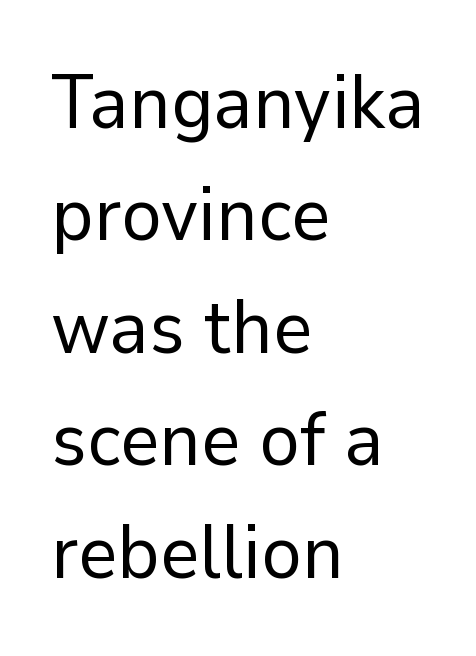
This sample is left-justified, so line endings fall wherever the words run out. Ascenders rise straight up at ninety degrees. This is not heavy type; no bold has been used. This sample uses plain, unmodified letter spacing. Proportional: the letters do not fall into vertical columns.
